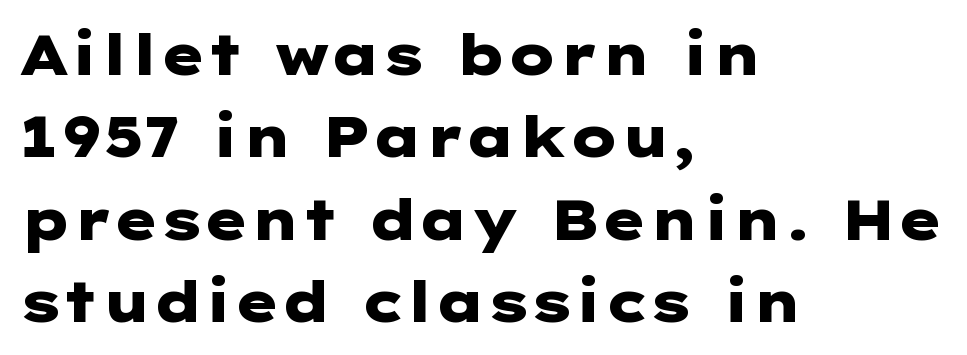
{"serif": "no", "italic": "no", "bold": "yes", "weight": "heavy", "width": "wide", "stroke_contrast": "low", "x_height": "medium", "underline": "no", "align": "left", "line_spacing": "normal", "line_spacing_ratio": 1.47, "letter_spacing": "normal", "letter_spacing_em": 0.0, "glyph_px": 56}
